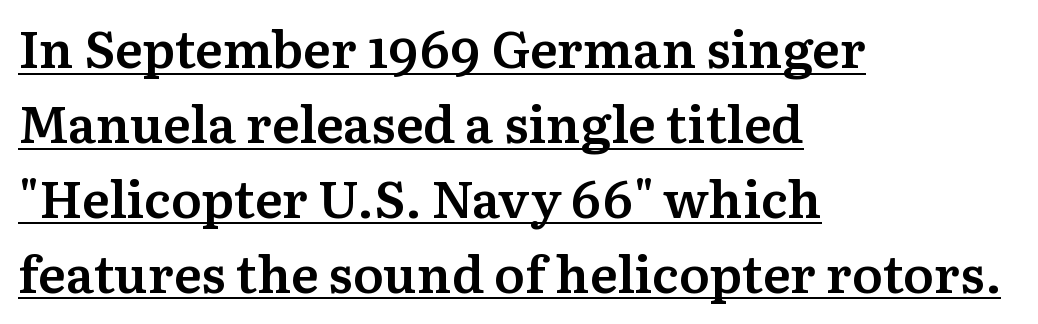
Q: Is the text bold? A: Semi-bold.
Q: Is the text italic (slanted)? A: No, it is upright.
Q: Is the typeface a serif or a sans-serif typeface? A: Serif.
Q: Is the text underlined? A: Yes.
Q: How is the paragraph aligned? A: Left-aligned.
Q: Is the spacing between letters normal or unusually wide? A: Normal.
Q: Is the spacing between lines tight, normal or loose? A: Normal.
Q: Width (condensed, normal, or wide)? A: Normal.
Q: Stroke contrast? A: Medium.
Q: x-height? A: Medium.
Q: Monospaced? A: No.
